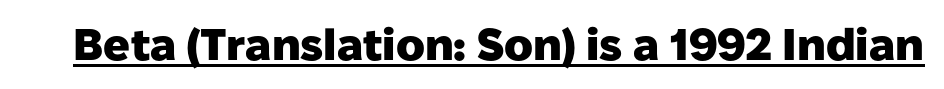
The passage shown is typed in a proportional face where columns would drift. Each glyph is drawn with heavy, bold strokes. Like a heading marked for emphasis, these lines bear an underscore. Is there any slant? The stems are plumb.
